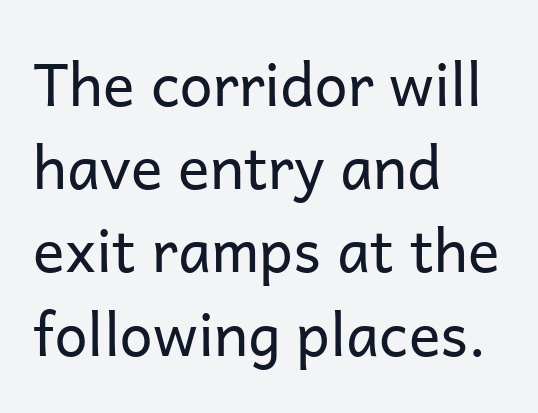
This reads as an unemphasized weight, regular at the heaviest. Each letter keeps its own natural width here, so spacing adapts to shape. The font's upright variant was chosen for this text. Are there feet on the stems? There aren't — it's a sans. Standard letterfit; no display-style spreading of the glyphs. Leading: standard.
